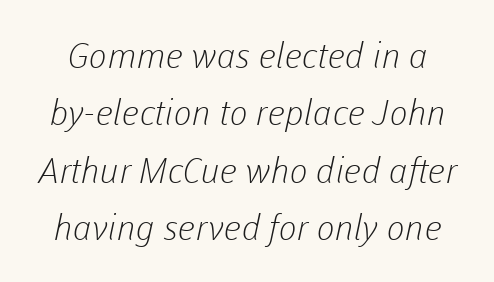
The image shows 35 px light sans-serif type; set normal line spacing (1.64x), normal letter spacing, not underlined; low stroke contrast and a medium x-height.
